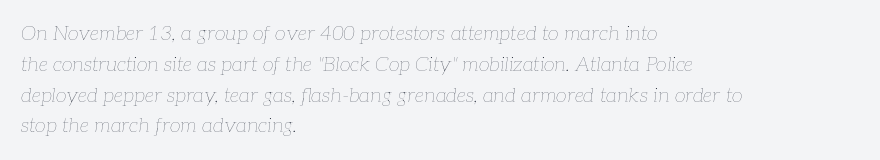
{"italic": "yes", "lean": "right", "slant_degrees": 7, "bold": "no", "underline": "no", "align": "left", "line_spacing": "normal", "line_spacing_ratio": 1.54, "letter_spacing": "normal", "letter_spacing_em": 0.0, "glyph_px": 20}
